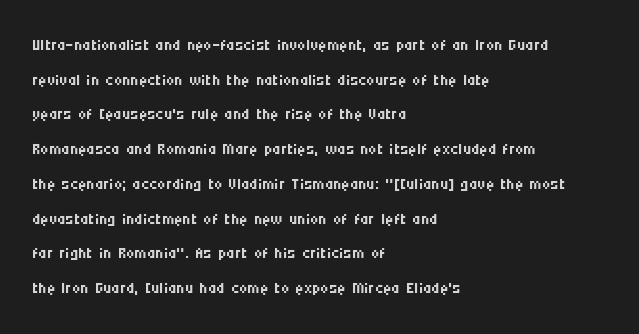
Vertical strokes here are truly vertical. Is the block centered? No — it sits flush against the left margin. Standard letterfit; no display-style spreading of the glyphs. This is not heavy type; no bold has been used.
